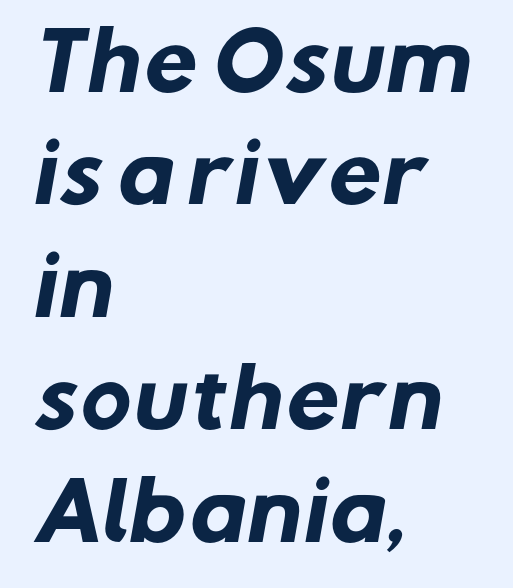
Q: Is the text bold? A: Yes.
Q: Is the typeface a serif or a sans-serif typeface? A: Sans-serif.
Q: Is the text underlined? A: No.
Q: How is the paragraph aligned? A: Left-aligned.
Q: Is the spacing between letters normal or unusually wide? A: Normal.
Q: Is the spacing between lines tight, normal or loose? A: Normal.
Q: Width (condensed, normal, or wide)? A: Normal.
Q: Stroke contrast? A: Low.
Q: x-height? A: Medium.
Q: Monospaced? A: No.
